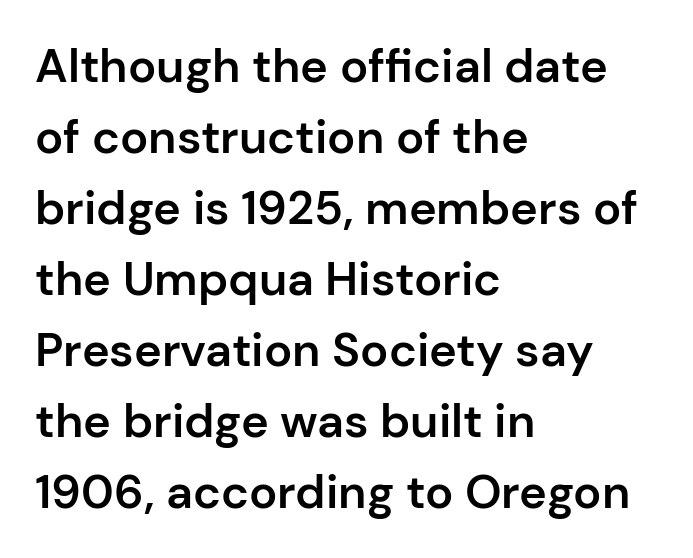
The image shows 47 px semibold sans-serif type, upright; set left-aligned, normal line spacing (1.51x), normal letter spacing, not underlined; low stroke contrast and a medium x-height.
